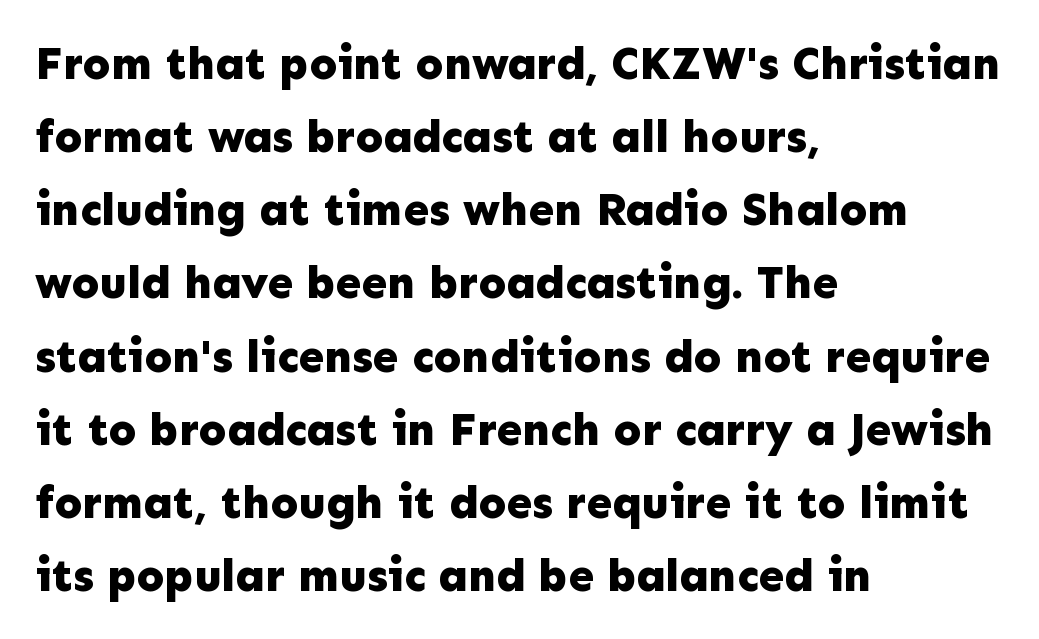
{"serif": "no", "italic": "no", "bold": "yes", "weight": "bold", "width": "normal", "stroke_contrast": "low", "x_height": "medium", "monospaced": "no", "underline": "no", "align": "left", "line_spacing": "normal", "line_spacing_ratio": 1.59, "letter_spacing": "normal", "letter_spacing_em": 0.0, "glyph_px": 46}
